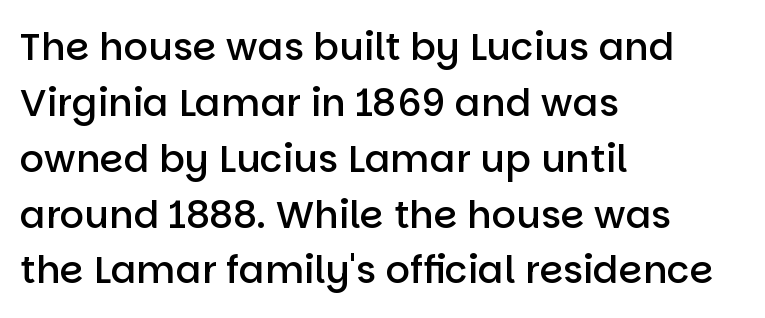
Q: Is the text bold? A: Semi-bold.
Q: Is the text italic (slanted)? A: No, it is upright.
Q: Is the typeface a serif or a sans-serif typeface? A: Sans-serif.
Q: Is the text underlined? A: No.
Q: How is the paragraph aligned? A: Left-aligned.
Q: Is the spacing between letters normal or unusually wide? A: Normal.
Q: Is the spacing between lines tight, normal or loose? A: Normal.
Q: Width (condensed, normal, or wide)? A: Normal.
Q: Stroke contrast? A: Low.
Q: x-height? A: Large.
Q: Monospaced? A: No.
